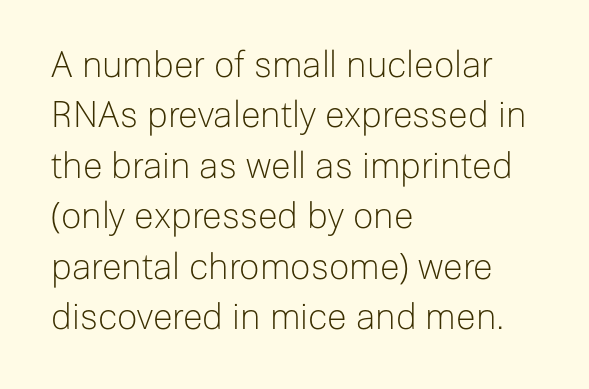
How would I describe the line gaps? Plain and ordinary. Every character sits straight up, as roman type does. The letters look calm and open, with moderate or lighter stems. Nobody touched the tracking dial on this one. Note the varied advance widths — an 'i' is clearly narrower than an 'm'. If you drew a ruler down the left edge, every line would touch it.
